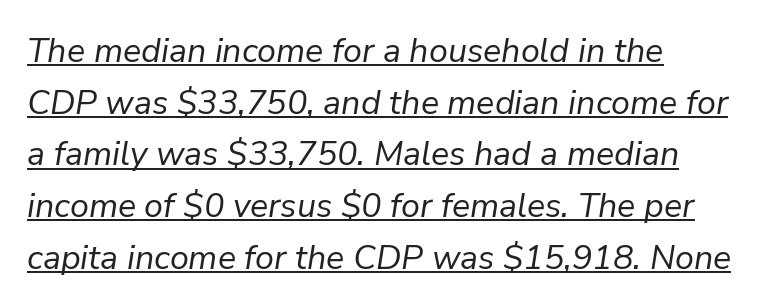
Q: Is the text bold? A: No.
Q: Is the text italic (slanted)? A: Yes, it leans right by about 9 degrees.
Q: Is the text underlined? A: Yes.
Q: How is the paragraph aligned? A: Left-aligned.
Q: Is the spacing between letters normal or unusually wide? A: Normal.
Q: Is the spacing between lines tight, normal or loose? A: Normal.
Q: Width (condensed, normal, or wide)? A: Normal.
Q: Stroke contrast? A: Low.
Q: x-height? A: Medium.
Q: Monospaced? A: No.
